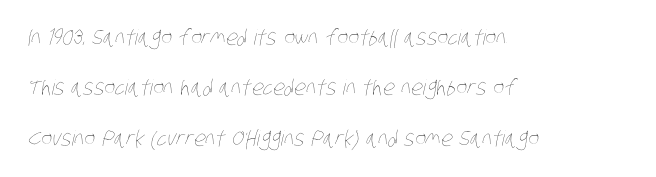
{"bold": "no", "underline": "no", "align": "left", "line_spacing": "loose", "line_spacing_ratio": 2.4, "letter_spacing": "normal", "letter_spacing_em": 0.0, "glyph_px": 21}
